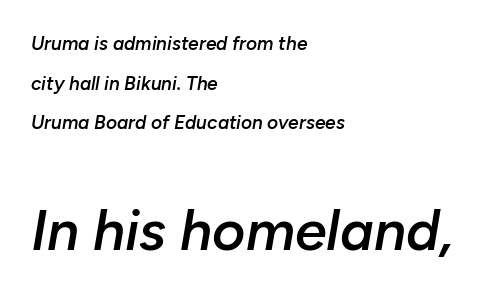
Q: Is the text bold? A: Semi-bold.
Q: Is the text italic (slanted)? A: Yes, it leans right by about 10 degrees.
Q: Is the text underlined? A: No.
Q: How is the paragraph aligned? A: Left-aligned.
Q: Is the spacing between letters normal or unusually wide? A: Normal.
Q: Is the spacing between lines tight, normal or loose? A: Loose.
Q: Which block of text is set in a larger size, the first (top) or the second (bottom)? A: The second (bottom) one.
Q: Width (condensed, normal, or wide)? A: Normal.
Q: Stroke contrast? A: Low.
Q: x-height? A: Medium.
Q: Monospaced? A: No.
